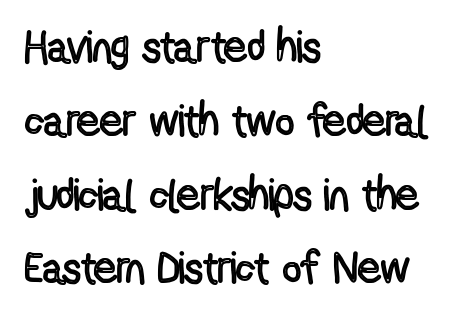
{"italic": "no", "width": "condensed", "x_height": "medium", "monospaced": "no", "underline": "no", "align": "left", "line_spacing": "normal", "line_spacing_ratio": 1.64, "letter_spacing": "normal", "letter_spacing_em": 0.0, "glyph_px": 45}
